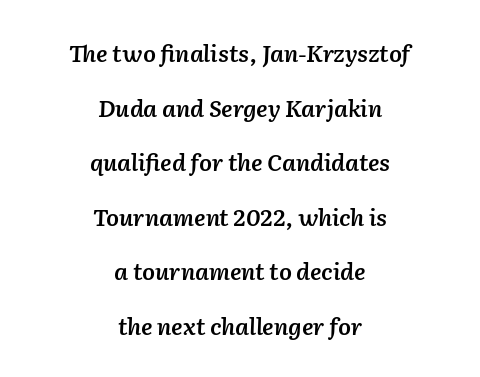
Yep, that's italic — everything's leaning. Strokes here are thickened, but only to semibold level. Horizontal alignment here is central, giving a formal, balanced look. Has an underline been added? It has not. Each new line begins a long way beneath the previous one.
